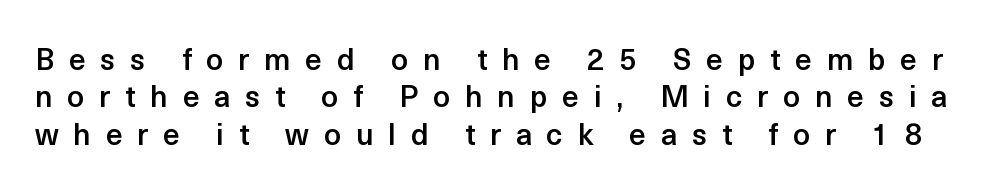
{"serif": "no", "italic": "no", "bold": "semi", "weight": "semibold", "width": "normal", "x_height": "medium", "monospaced": "no", "underline": "no", "line_spacing": "normal", "line_spacing_ratio": 1.25, "letter_spacing": "wide", "letter_spacing_em": 0.49, "glyph_px": 30}
